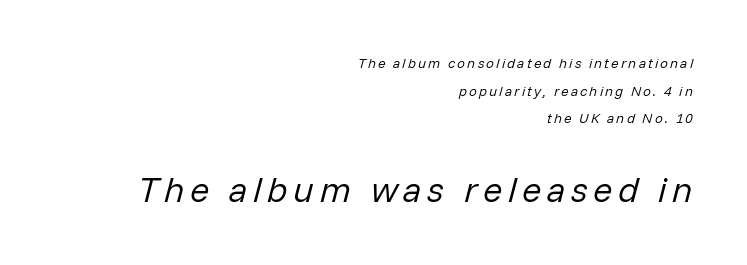
Q: Is the text bold? A: No.
Q: Is the text italic (slanted)? A: Yes, it leans right by about 14 degrees.
Q: Is the text underlined? A: No.
Q: How is the paragraph aligned? A: Right-aligned.
Q: Is the spacing between lines tight, normal or loose? A: Loose.
Q: Which block of text is set in a larger size, the first (top) or the second (bottom)? A: The second (bottom) one.
Q: Width (condensed, normal, or wide)? A: Normal.
Q: Stroke contrast? A: Low.
Q: x-height? A: Medium.
Q: Monospaced? A: No.
